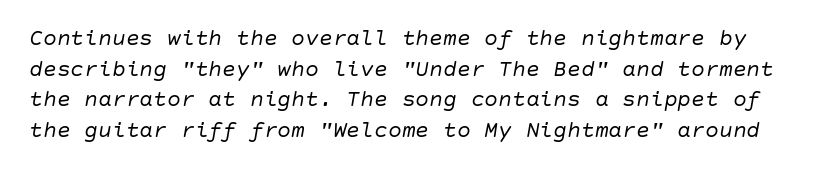
The image shows 23 px text type, italic (leaning right); set normal line spacing (1.33x), normal letter spacing, not underlined.
